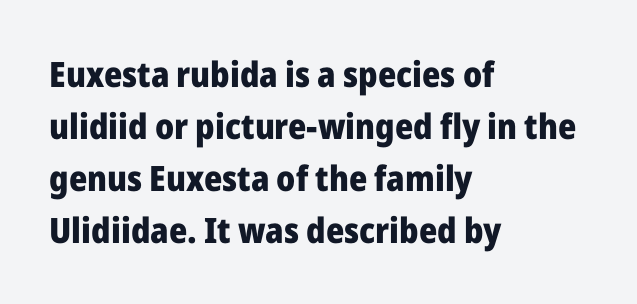
In terms of letterspacing, this is plain default setting. I'd call this a sans setting — the letters go barefoot. Here the designer chose a conventional face with non-uniform glyph widths. Bold? Absolutely — the strokes are thick and heavy. Compared with typical paragraphs, the rows here are spaced about the same. These lines were composed using upright roman letters.
